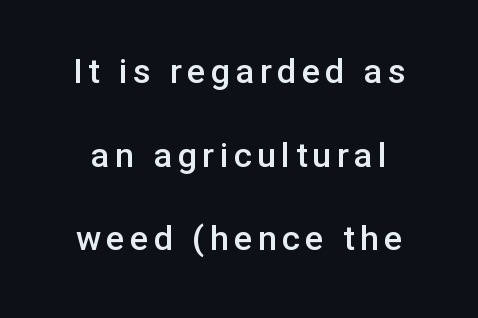
Q: Is the text bold? A: Semi-bold.
Q: Is the text italic (slanted)? A: No, it is upright.
Q: Is the typeface a serif or a sans-serif typeface? A: Sans-serif.
Q: Is the text underlined? A: No.
Q: Is the spacing between lines tight, normal or loose? A: Loose.
Q: Width (condensed, normal, or wide)? A: Normal.
Q: Stroke contrast? A: Low.
Q: x-height? A: Medium.
Q: Monospaced? A: No.
